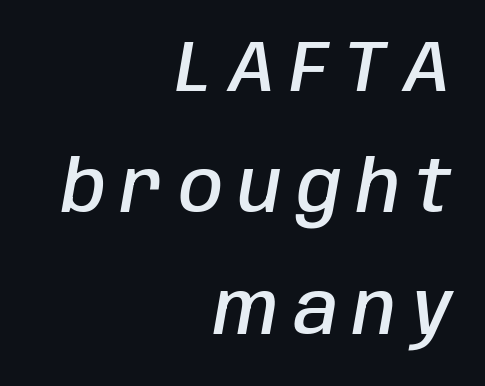
The image shows 71 px semibold, condensed type, italic (leaning right); set right-aligned, line spacing 1.71x, unusually wide letter spacing (+0.22 em), not underlined; low stroke contrast and a large x-height.
